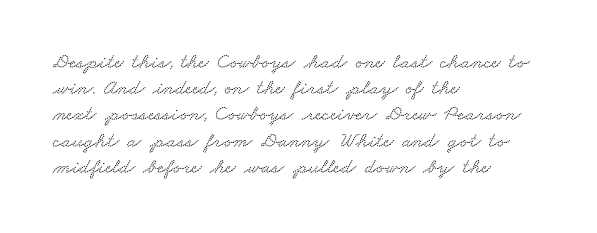
The image shows 21 px text type; set left-aligned, normal line spacing (1.25x), normal letter spacing, not underlined.
